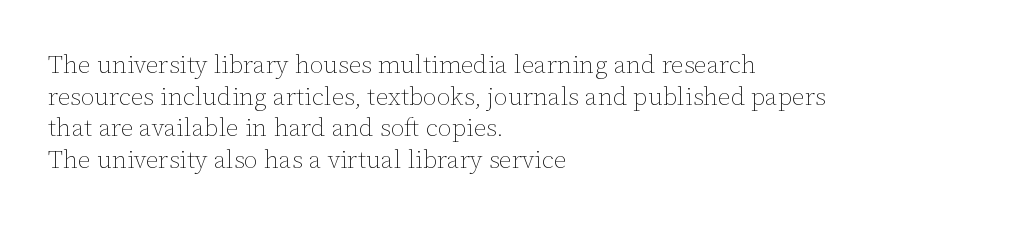
{"italic": "no", "bold": "no", "underline": "no", "align": "left", "line_spacing": "normal", "line_spacing_ratio": 1.27, "letter_spacing": "normal", "letter_spacing_em": 0.0, "glyph_px": 25}
